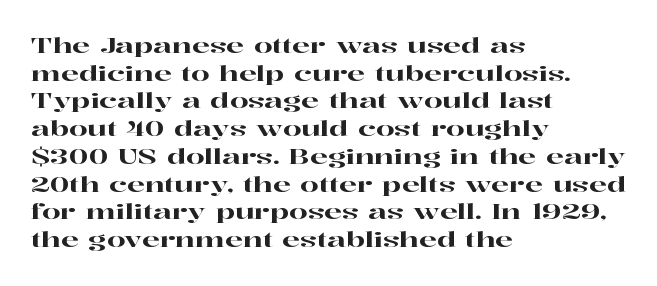
Every character sits straight up, as roman type does. Decoration check: the copy has no underline. A normal amount of white space separates one row of letters from the next. The passage shown has conventional tracking throughout.
